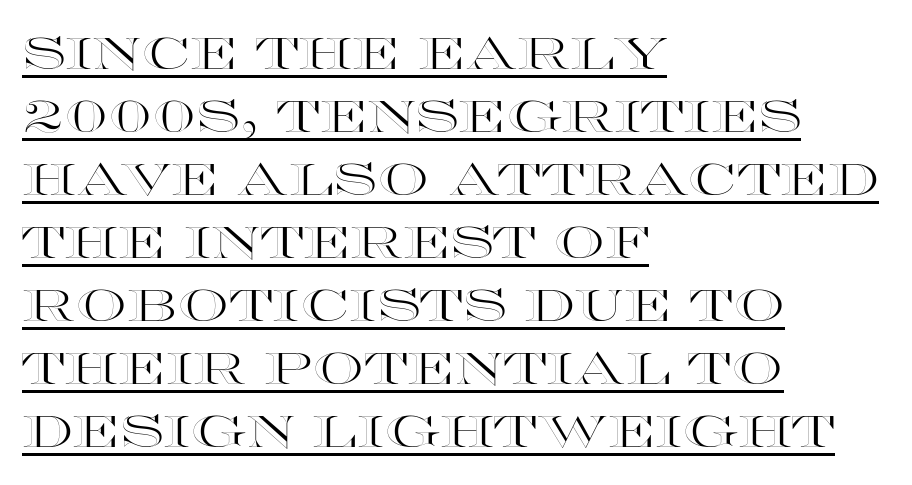
The letterforms sit shoulder to shoulder at normal distance. Note the varied advance widths — an 'i' is clearly narrower than an 'm'. The rows are spaced the way most documents space them. Compared with a centered layout, this one pins lines to the left instead.
